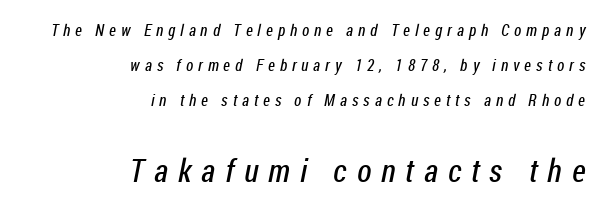
Q: Is the text bold? A: No.
Q: Is the typeface a serif or a sans-serif typeface? A: Sans-serif.
Q: Is the text underlined? A: No.
Q: How is the paragraph aligned? A: Right-aligned.
Q: Is the spacing between letters normal or unusually wide? A: Unusually wide.
Q: Is the spacing between lines tight, normal or loose? A: Loose.
Q: Which block of text is set in a larger size, the first (top) or the second (bottom)? A: The second (bottom) one.
Q: Width (condensed, normal, or wide)? A: Condensed.
Q: Stroke contrast? A: Low.
Q: x-height? A: Medium.
Q: Monospaced? A: No.
